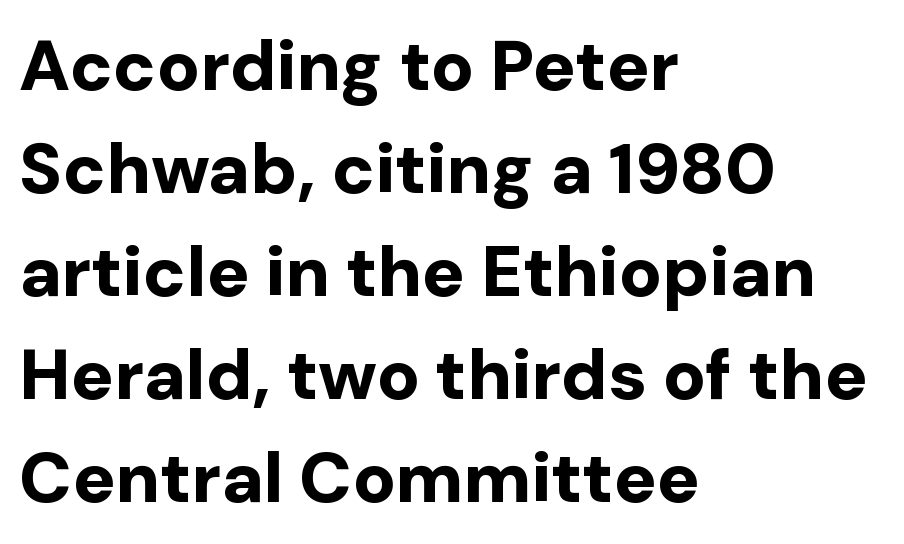
Q: Is the text bold? A: Yes.
Q: Is the text italic (slanted)? A: No, it is upright.
Q: Is the typeface a serif or a sans-serif typeface? A: Sans-serif.
Q: Is the text underlined? A: No.
Q: How is the paragraph aligned? A: Left-aligned.
Q: Is the spacing between letters normal or unusually wide? A: Normal.
Q: Is the spacing between lines tight, normal or loose? A: Normal.
Q: Width (condensed, normal, or wide)? A: Normal.
Q: Stroke contrast? A: Low.
Q: x-height? A: Medium.
Q: Monospaced? A: No.
